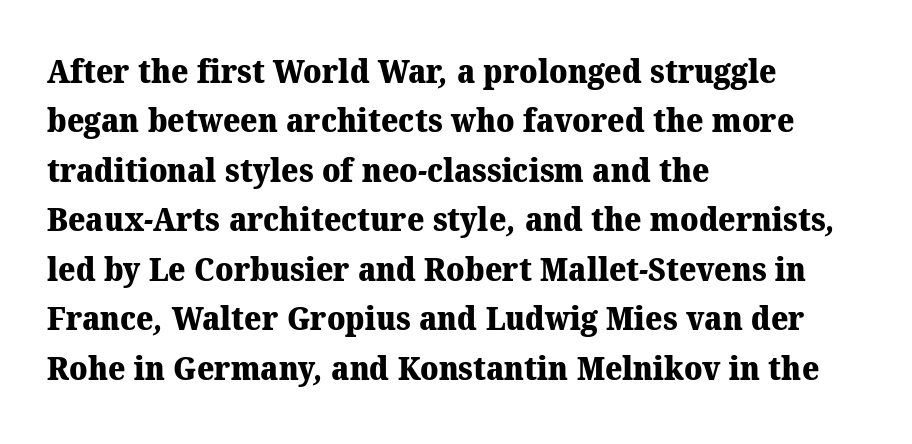
Q: Is the text bold? A: Yes.
Q: Is the typeface a serif or a sans-serif typeface? A: Serif.
Q: Is the text underlined? A: No.
Q: How is the paragraph aligned? A: Left-aligned.
Q: Is the spacing between letters normal or unusually wide? A: Normal.
Q: Is the spacing between lines tight, normal or loose? A: Normal.
Q: Width (condensed, normal, or wide)? A: Normal.
Q: Stroke contrast? A: Medium.
Q: x-height? A: Medium.
Q: Monospaced? A: No.
